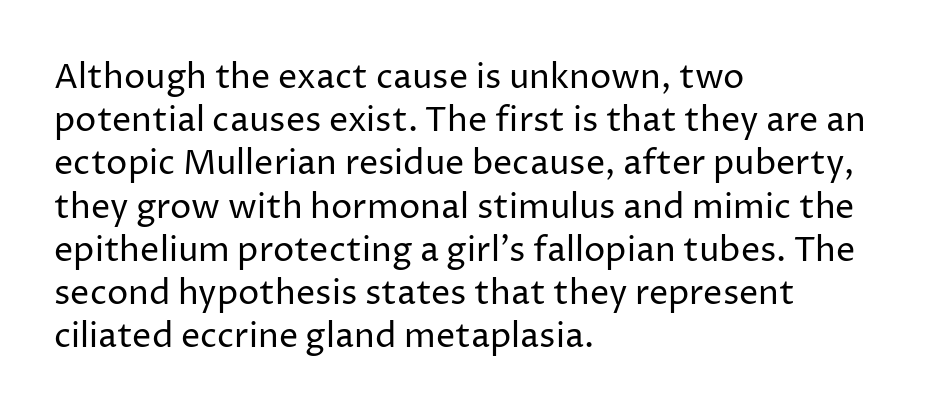
Q: Is the text bold? A: No.
Q: Is the text italic (slanted)? A: No, it is upright.
Q: Is the typeface a serif or a sans-serif typeface? A: Sans-serif.
Q: Is the text underlined? A: No.
Q: How is the paragraph aligned? A: Left-aligned.
Q: Is the spacing between letters normal or unusually wide? A: Normal.
Q: Is the spacing between lines tight, normal or loose? A: Normal.
Q: Width (condensed, normal, or wide)? A: Normal.
Q: Stroke contrast? A: Low.
Q: x-height? A: Medium.
Q: Monospaced? A: No.
